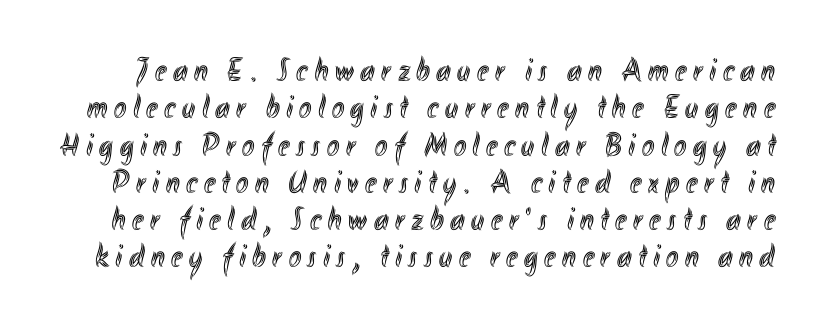
The image shows 33 px condensed type; set tight line spacing (1.13x), unusually wide letter spacing (+0.2 em), not underlined; a small x-height.
